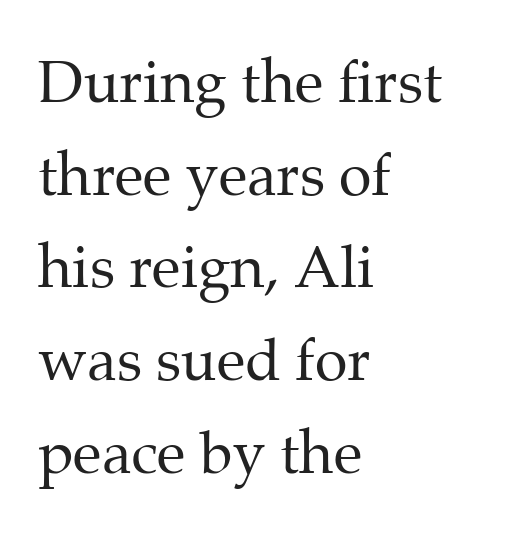
Q: Is the text bold? A: No.
Q: Is the text italic (slanted)? A: No, it is upright.
Q: Is the typeface a serif or a sans-serif typeface? A: Serif.
Q: Is the text underlined? A: No.
Q: How is the paragraph aligned? A: Left-aligned.
Q: Is the spacing between letters normal or unusually wide? A: Normal.
Q: Is the spacing between lines tight, normal or loose? A: Normal.
Q: Width (condensed, normal, or wide)? A: Normal.
Q: Stroke contrast? A: Medium.
Q: x-height? A: Medium.
Q: Monospaced? A: No.
